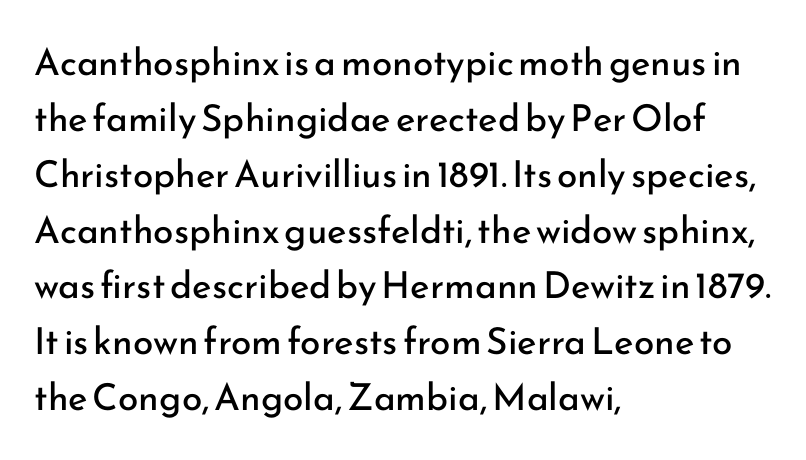
The image shows 37 px regular-weight sans-serif type, upright; set left-aligned, normal line spacing (1.51x), normal letter spacing, not underlined; low stroke contrast and a small x-height.
